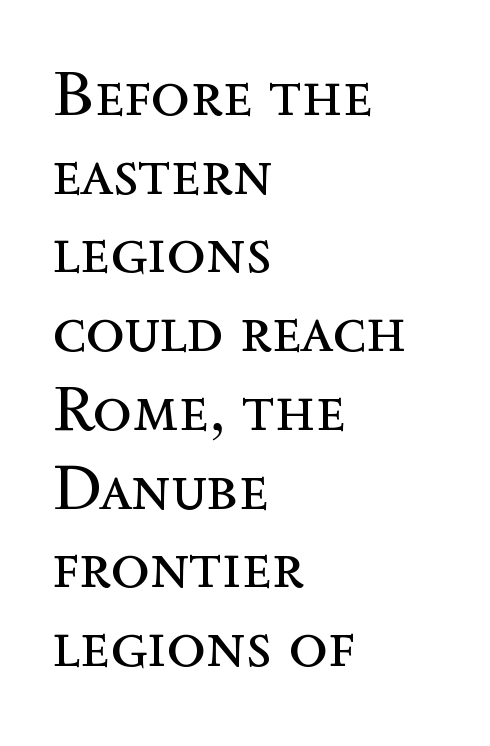
Q: Is the text bold? A: No.
Q: Is the text italic (slanted)? A: No, it is upright.
Q: Is the text underlined? A: No.
Q: How is the paragraph aligned? A: Left-aligned.
Q: Is the spacing between letters normal or unusually wide? A: Normal.
Q: Width (condensed, normal, or wide)? A: Normal.
Q: x-height? A: Medium.
Q: Monospaced? A: No.
